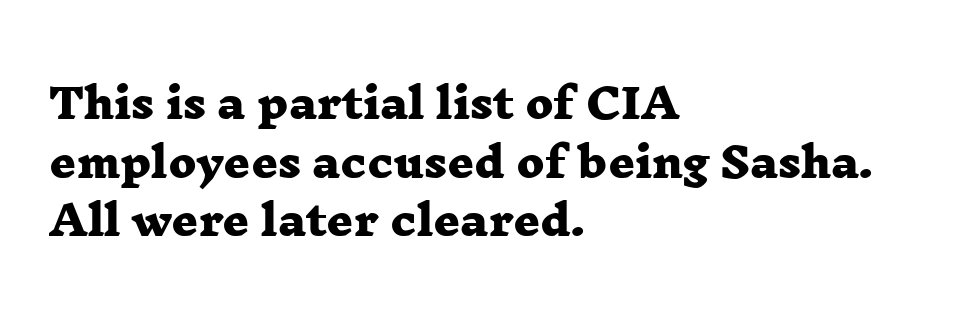
The image shows 41 px heavy, wide serif type; set left-aligned, normal line spacing (1.43x), normal letter spacing, not underlined; low stroke contrast and a medium x-height.
